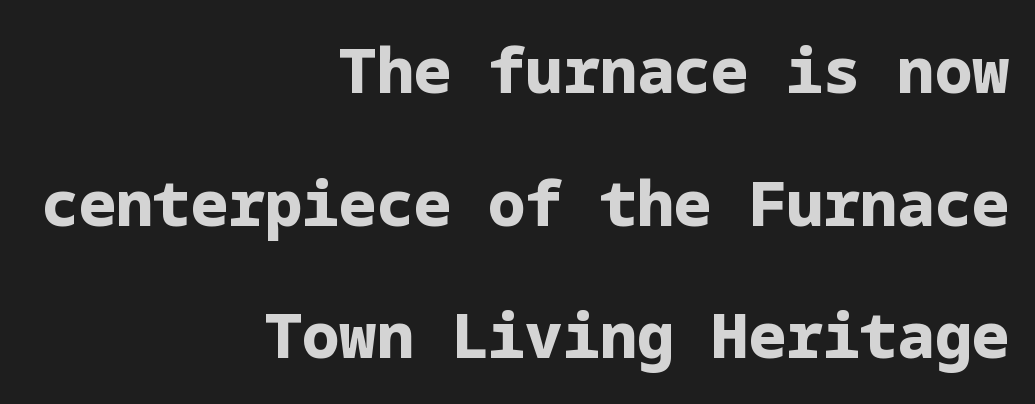
Vertical strokes here are truly vertical. No extra tracking has been applied to these lines. The foot of each line stays bare and open. Does the copy run flush right? Yes — the right margin is perfectly even. Each glyph is drawn with heavy, bold strokes. The line-height multiplier appears high, well above default.
